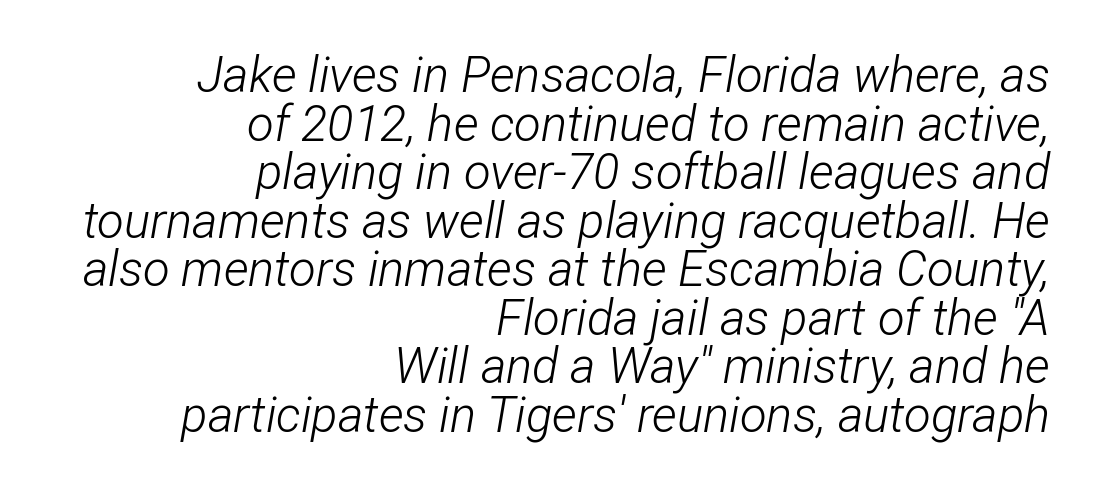
Q: Is the text bold? A: No.
Q: Is the text italic (slanted)? A: Yes, it leans right by about 12 degrees.
Q: Is the text underlined? A: No.
Q: How is the paragraph aligned? A: Right-aligned.
Q: Is the spacing between letters normal or unusually wide? A: Normal.
Q: Is the spacing between lines tight, normal or loose? A: Tight.
Q: Width (condensed, normal, or wide)? A: Condensed.
Q: Stroke contrast? A: Low.
Q: x-height? A: Medium.
Q: Monospaced? A: No.
